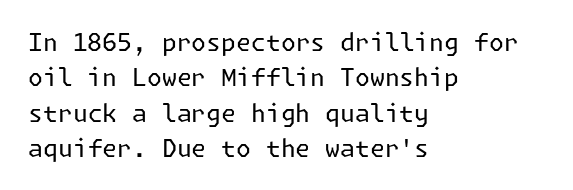
{"italic": "no", "bold": "no", "underline": "no", "align": "left", "line_spacing": "normal", "line_spacing_ratio": 1.47, "letter_spacing": "normal", "letter_spacing_em": 0.0, "glyph_px": 24}
